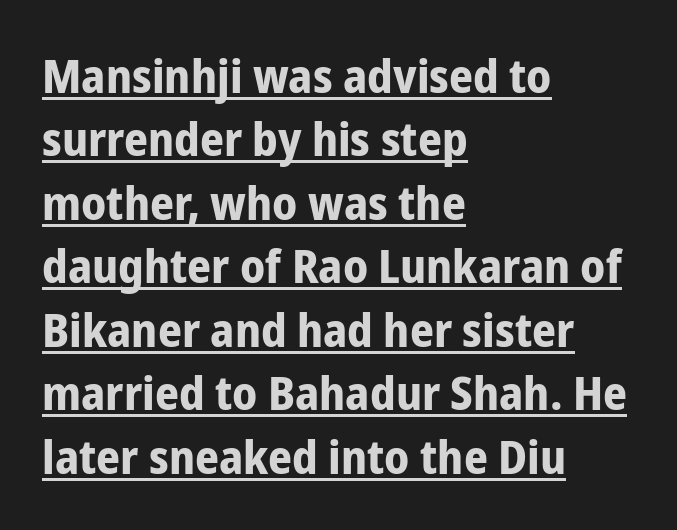
Q: Is the text bold? A: Yes.
Q: Is the text italic (slanted)? A: No, it is upright.
Q: Is the typeface a serif or a sans-serif typeface? A: Sans-serif.
Q: Is the text underlined? A: Yes.
Q: How is the paragraph aligned? A: Left-aligned.
Q: Is the spacing between letters normal or unusually wide? A: Normal.
Q: Is the spacing between lines tight, normal or loose? A: Normal.
Q: Width (condensed, normal, or wide)? A: Condensed.
Q: Stroke contrast? A: Low.
Q: x-height? A: Medium.
Q: Monospaced? A: No.
